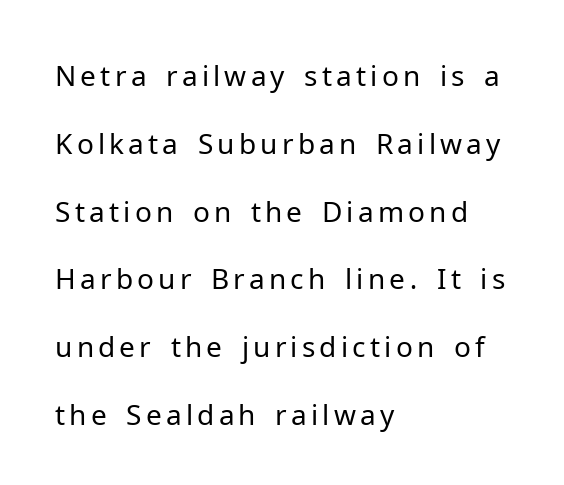
This reads as an unemphasized weight, regular at the heaviest. The passage shown is typed in a proportional face where columns would drift. Rows of type keep a wide berth in the vertical direction. The specimen reads as upright at a glance.
